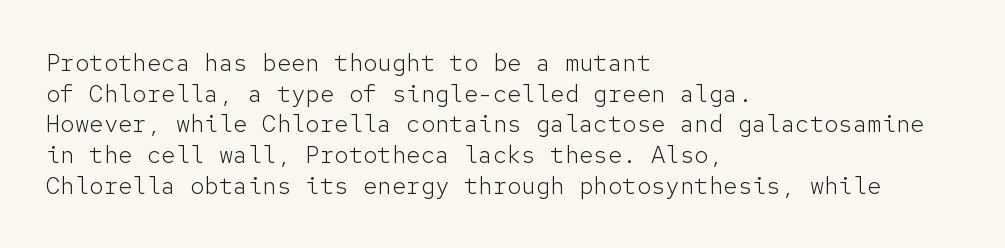
Is the type heavy? It reads as light-to-regular instead. Leftover space on each line is placed entirely after the last word. Characters follow at the spacing the type designer built in. The passage shown stacks its lines at a standard gap.
